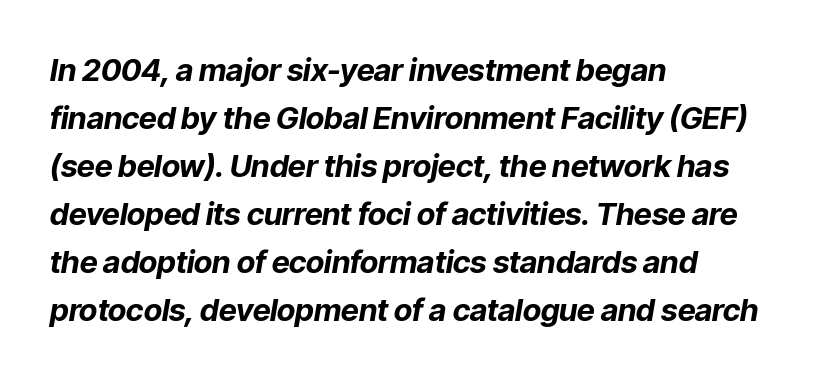
The image shows 31 px bold type, italic (leaning right); set left-aligned, normal line spacing (1.55x), normal letter spacing, not underlined; low stroke contrast and a medium x-height.
